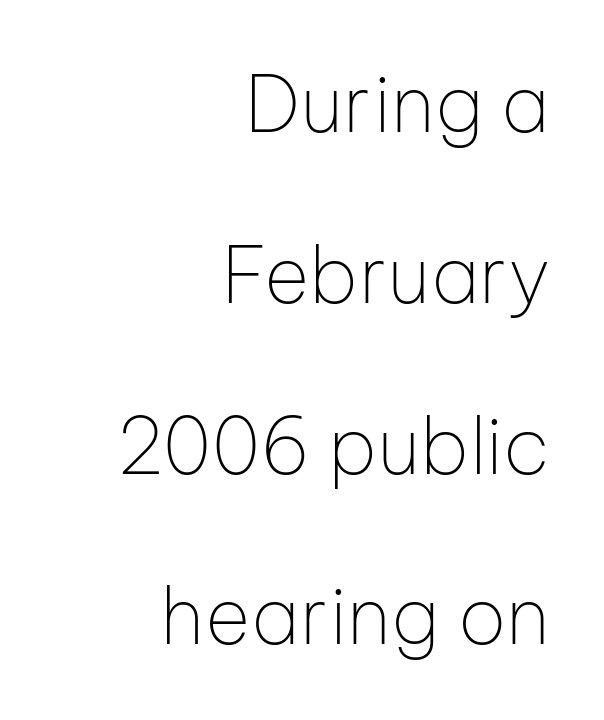
Regarding serifs, this sample does without them. The space between consecutive lines is lavish. The type sits square on the baseline with zero lean. This reads as an unemphasized weight, regular at the heaviest.
